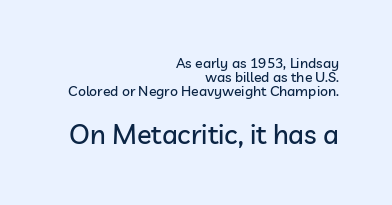
Q: Is the text italic (slanted)? A: No, it is upright.
Q: Is the text underlined? A: No.
Q: How is the paragraph aligned? A: Right-aligned.
Q: Is the spacing between letters normal or unusually wide? A: Normal.
Q: Is the spacing between lines tight, normal or loose? A: Tight.
Q: Which block of text is set in a larger size, the first (top) or the second (bottom)? A: The second (bottom) one.
